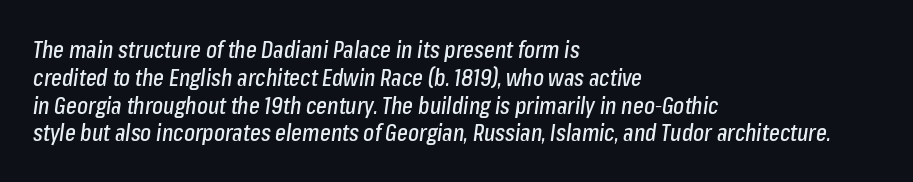
Q: Is the text italic (slanted)? A: Yes, it leans right by about 8 degrees.
Q: Is the text underlined? A: No.
Q: How is the paragraph aligned? A: Left-aligned.
Q: Is the spacing between letters normal or unusually wide? A: Normal.
